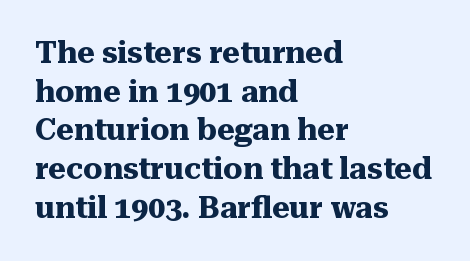
Type without underlining. Does the weight exceed regular? Yes, all the way to bold. Italic? Not at all — the glyphs are vertical. No extra tracking has been applied to these lines.
